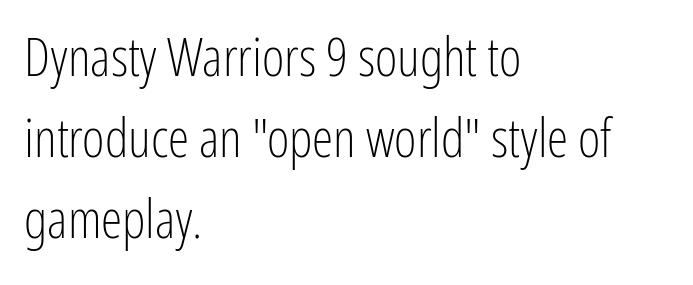
{"serif": "no", "italic": "no", "bold": "no", "weight": "light", "width": "condensed", "stroke_contrast": "low", "x_height": "medium", "monospaced": "no", "underline": "no", "align": "left", "line_spacing": "normal", "line_spacing_ratio": 1.5, "letter_spacing": "normal", "letter_spacing_em": 0.0, "glyph_px": 54}
